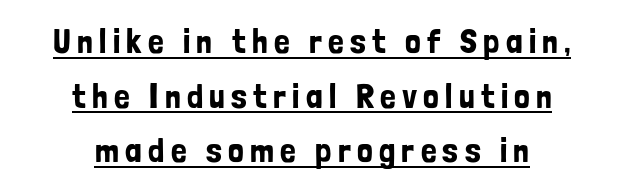
The image shows 35 px condensed sans-serif type, upright; set centered, normal line spacing (1.56x), underlined; low stroke contrast and a medium x-height.
